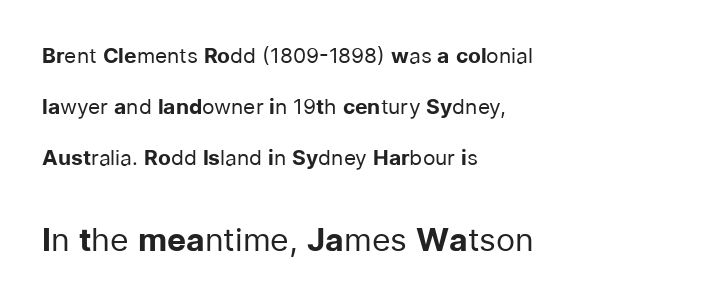
The image shows 32 px regular-weight sans-serif type, upright; set left-aligned, loose line spacing (2.42x), normal letter spacing, not underlined; the second (bottom) block is 1.52x larger; low stroke contrast and a medium x-height.
